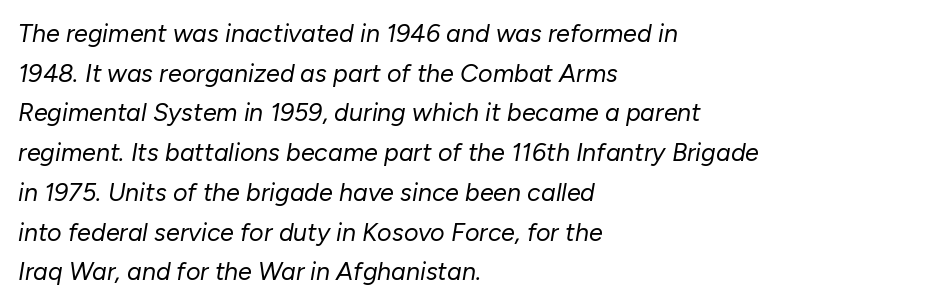
The image shows 25 px text type, italic (leaning right); set left-aligned, normal line spacing (1.59x), normal letter spacing, not underlined.
